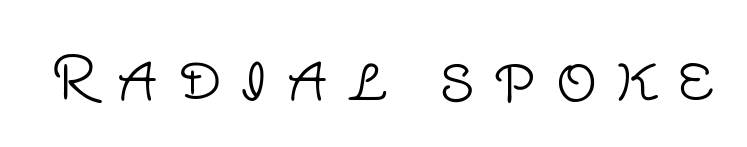
Q: Is the text bold? A: No.
Q: Is the text italic (slanted)? A: Yes.
Q: Is the typeface a serif or a sans-serif typeface? A: Sans-serif.
Q: Is the text underlined? A: No.
Q: Is the spacing between letters normal or unusually wide? A: Unusually wide.
Q: Width (condensed, normal, or wide)? A: Normal.
Q: Stroke contrast? A: Low.
Q: x-height? A: Large.
Q: Monospaced? A: No.
